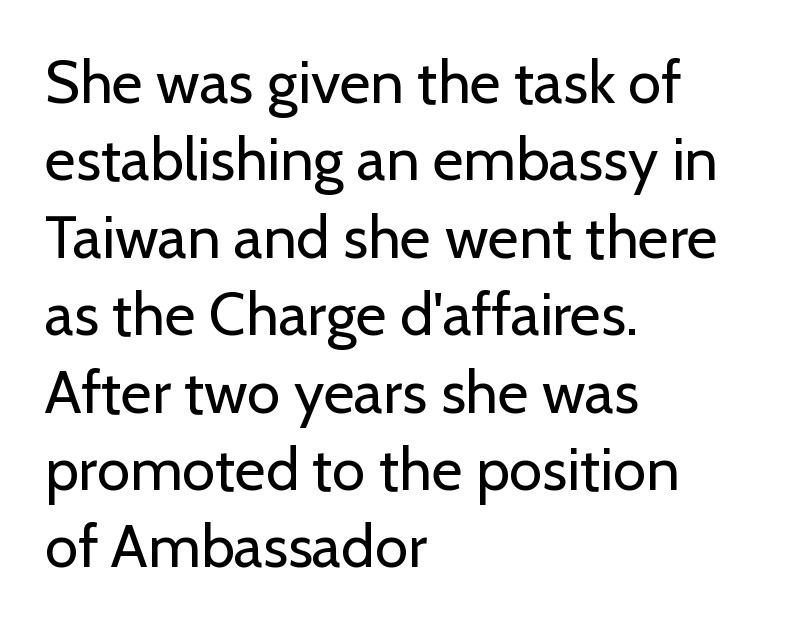
{"serif": "no", "italic": "no", "bold": "no", "weight": "regular", "width": "normal", "stroke_contrast": "low", "x_height": "medium", "monospaced": "no", "underline": "no", "align": "left", "line_spacing": "normal", "line_spacing_ratio": 1.29, "letter_spacing": "normal", "letter_spacing_em": 0.0, "glyph_px": 60}
